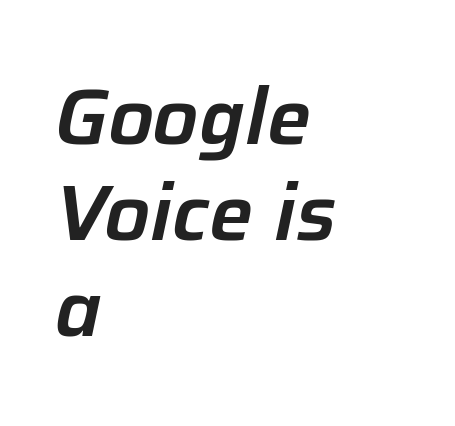
{"italic": "yes", "lean": "right", "slant_degrees": 12, "width": "normal", "stroke_contrast": "low", "x_height": "medium", "monospaced": "no", "underline": "no", "align": "left", "line_spacing_ratio": 1.23, "letter_spacing": "normal", "letter_spacing_em": 0.0, "glyph_px": 78}
